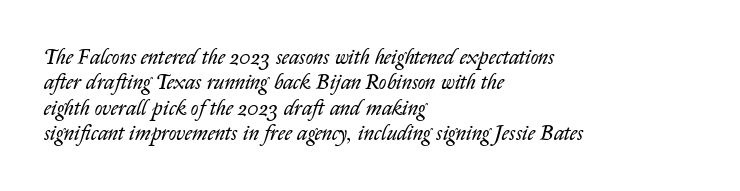
The image shows 21 px text type, italic (leaning right); set left-aligned, line spacing 1.21x, normal letter spacing, not underlined.
